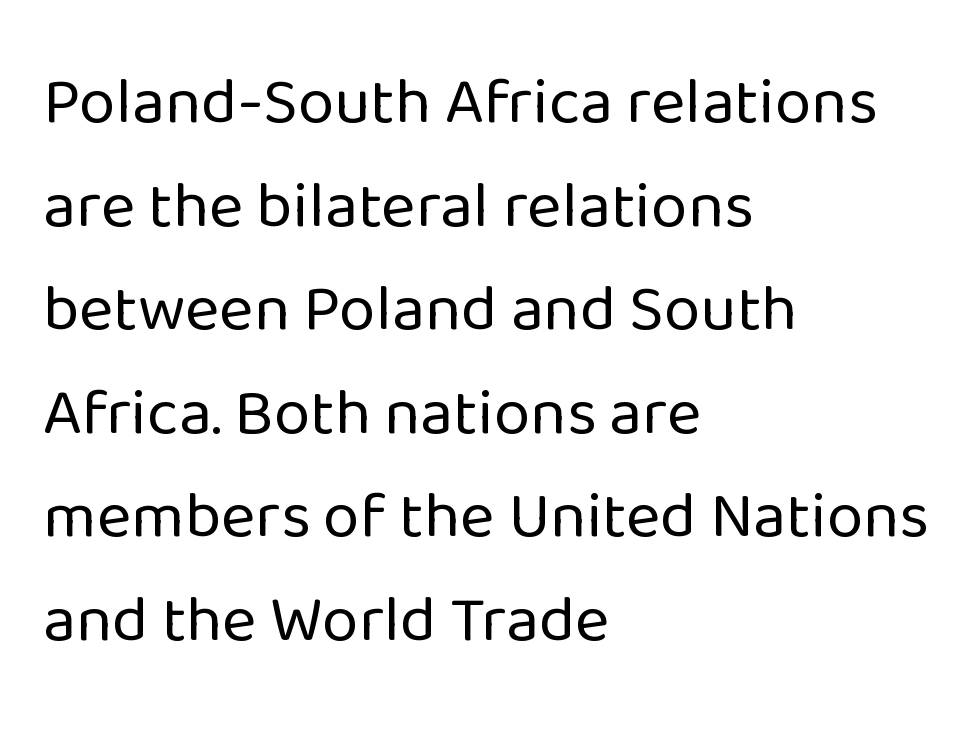
The image shows 66 px regular-weight sans-serif type, upright; set left-aligned, normal line spacing (1.57x), normal letter spacing, not underlined; low stroke contrast and a medium x-height.
